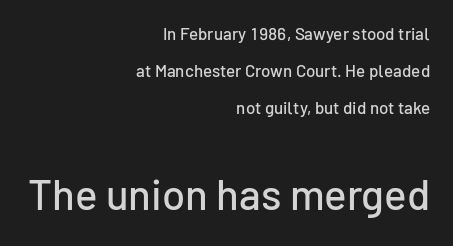
The letterforms sit shoulder to shoulder at normal distance. Posture: vertical. Where is the straight margin? On the right. The block sitting lower on the canvas is the one with enlarged characters. A clean baseline with only descenders dipping below it. Examine the stroke ends and you'll find no serifs.
